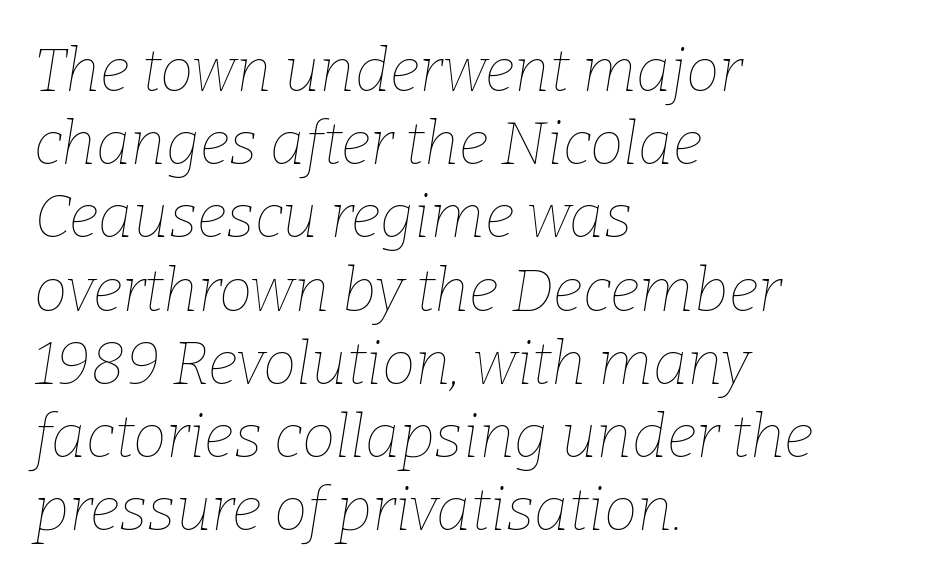
This sample uses plain, unmodified letter spacing. Notice how the stems are inclined rather than vertical — that's the hallmark of italics. Has an underline been added? It has not. Each letter keeps its own natural width here, so spacing adapts to shape. Visually the block forms a straight wall on the left and a jagged coastline on the right. Bold? No — there's no thickening of the strokes.
